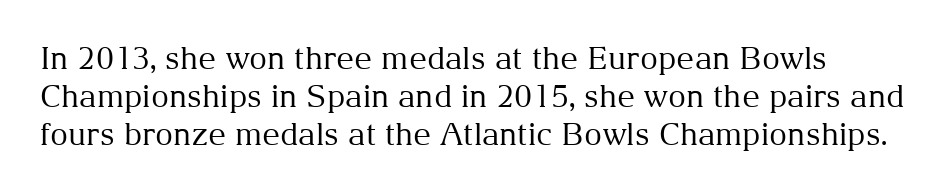
Q: Is the text bold? A: No.
Q: Is the text italic (slanted)? A: No, it is upright.
Q: Is the typeface a serif or a sans-serif typeface? A: Serif.
Q: Is the text underlined? A: No.
Q: Is the spacing between letters normal or unusually wide? A: Normal.
Q: Width (condensed, normal, or wide)? A: Normal.
Q: Stroke contrast? A: Medium.
Q: x-height? A: Medium.
Q: Monospaced? A: No.
